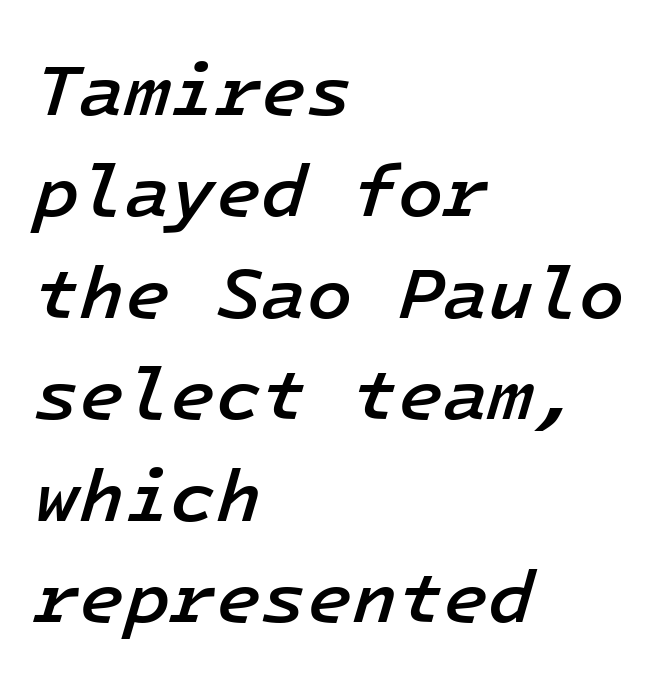
The space between consecutive lines is moderate. Descenders hang freely into open space. The gaps between neighbouring characters are ordinary and unremarkable. Fixed-width glyphs throughout — classic coding-font behaviour. Is the type bold? Partly — it's a semibold, heavier than regular but not fully bold. One-word summary of the alignment: left.
